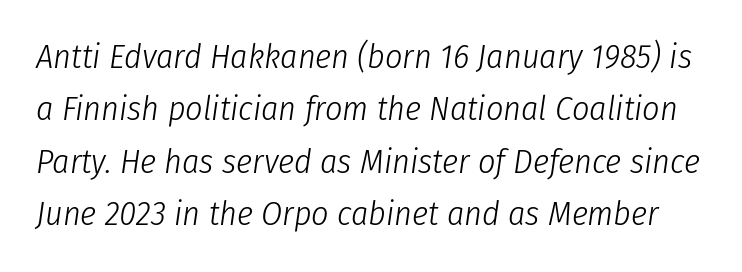
{"italic": "yes", "lean": "right", "slant_degrees": 8, "bold": "no", "weight": "light", "width": "condensed", "stroke_contrast": "low", "x_height": "medium", "monospaced": "no", "underline": "no", "line_spacing": "normal", "line_spacing_ratio": 1.54, "letter_spacing": "normal", "letter_spacing_em": 0.0, "glyph_px": 34}
